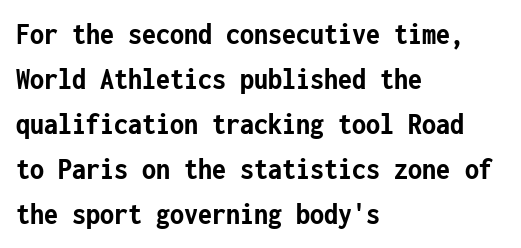
Q: Is the text bold? A: Yes.
Q: Is the text italic (slanted)? A: No, it is upright.
Q: Is the typeface a serif or a sans-serif typeface? A: Sans-serif.
Q: Is the text underlined? A: No.
Q: How is the paragraph aligned? A: Left-aligned.
Q: Is the spacing between letters normal or unusually wide? A: Normal.
Q: Is the spacing between lines tight, normal or loose? A: Normal.
Q: Width (condensed, normal, or wide)? A: Condensed.
Q: Stroke contrast? A: Low.
Q: x-height? A: Medium.
Q: Monospaced? A: Yes.
